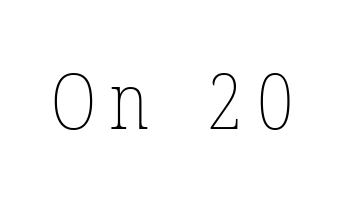
The image shows 78 px thin, condensed type, upright; set not underlined; low stroke contrast and a medium x-height.
